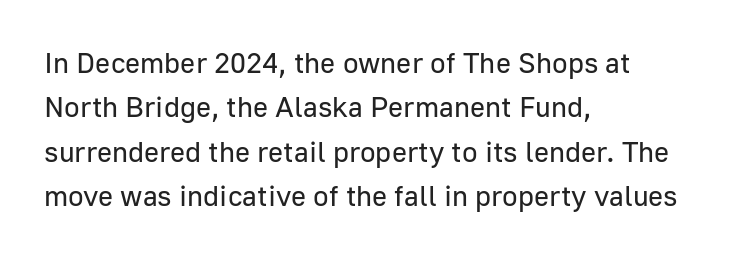
Q: Is the text bold? A: No.
Q: Is the text italic (slanted)? A: No, it is upright.
Q: Is the typeface a serif or a sans-serif typeface? A: Sans-serif.
Q: Is the text underlined? A: No.
Q: How is the paragraph aligned? A: Left-aligned.
Q: Is the spacing between letters normal or unusually wide? A: Normal.
Q: Is the spacing between lines tight, normal or loose? A: Normal.
Q: Width (condensed, normal, or wide)? A: Normal.
Q: Stroke contrast? A: Low.
Q: x-height? A: Medium.
Q: Monospaced? A: No.
